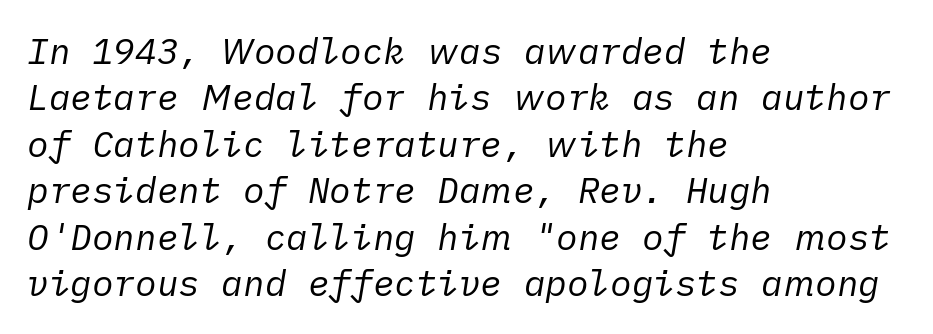
Nobody touched the tracking dial on this one. The whole block is typeset with a tilt. Whoever set this chose a conventional vertical rhythm. Notice how the passage keeps a crisp vertical edge on the left only.
